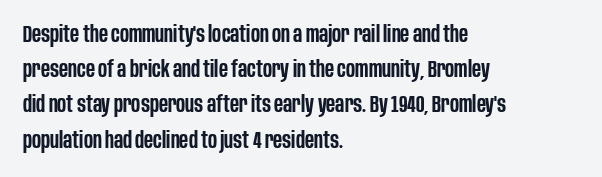
Summary of weight: moderately heavy, a semibold. You could call the tracking neutral — neither tight nor loose. Unmarked baselines from the first word to the last. Quick note: interline space is typical.
